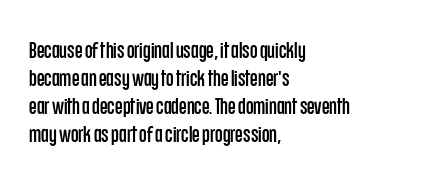
{"italic": "no", "underline": "no", "align": "left", "line_spacing": "normal", "line_spacing_ratio": 1.27, "letter_spacing": "normal", "letter_spacing_em": 0.0, "glyph_px": 22}
